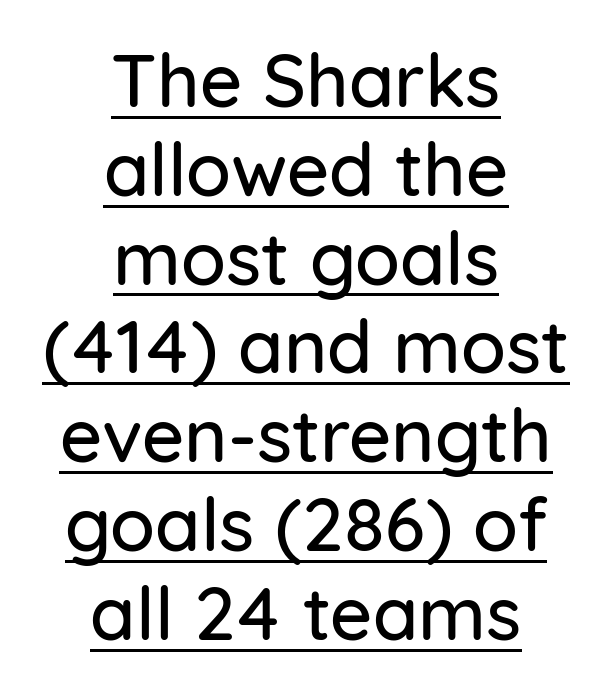
Q: Is the text italic (slanted)? A: No, it is upright.
Q: Is the typeface a serif or a sans-serif typeface? A: Sans-serif.
Q: Is the text underlined? A: Yes.
Q: How is the paragraph aligned? A: Centered.
Q: Is the spacing between letters normal or unusually wide? A: Normal.
Q: Width (condensed, normal, or wide)? A: Normal.
Q: Stroke contrast? A: Low.
Q: x-height? A: Medium.
Q: Monospaced? A: No.
